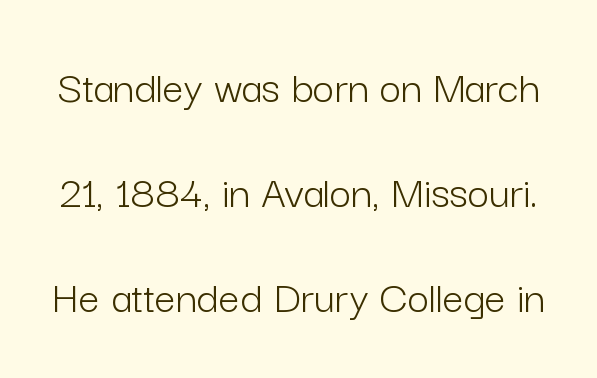
Q: Is the text bold? A: No.
Q: Is the text italic (slanted)? A: No, it is upright.
Q: Is the typeface a serif or a sans-serif typeface? A: Sans-serif.
Q: Is the text underlined? A: No.
Q: Is the spacing between letters normal or unusually wide? A: Normal.
Q: Is the spacing between lines tight, normal or loose? A: Loose.
Q: Width (condensed, normal, or wide)? A: Normal.
Q: Stroke contrast? A: Low.
Q: x-height? A: Medium.
Q: Monospaced? A: No.
